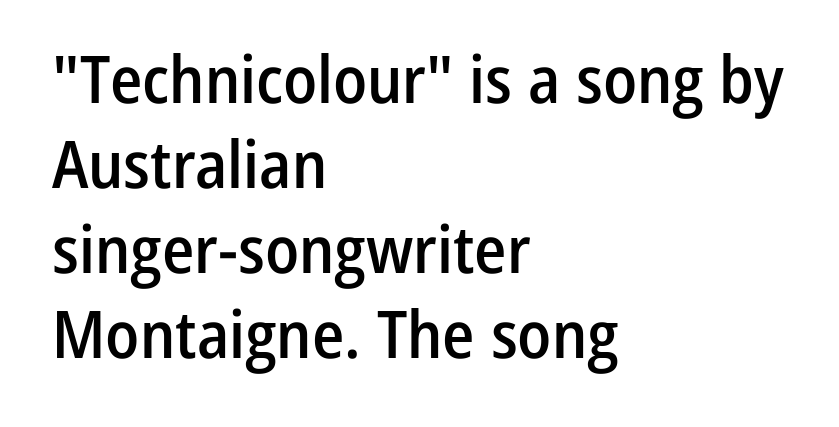
The image shows 66 px semibold, condensed sans-serif type, upright; set left-aligned, normal line spacing (1.29x), normal letter spacing, not underlined; low stroke contrast and a medium x-height.
